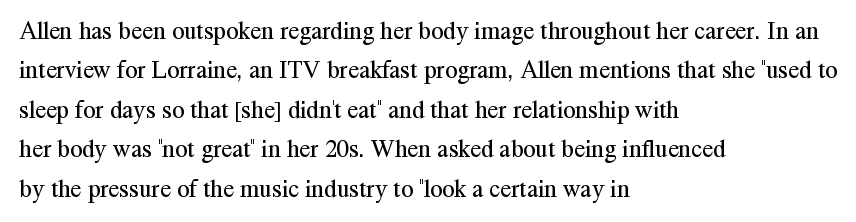
Q: Is the text bold? A: No.
Q: Is the text italic (slanted)? A: No, it is upright.
Q: Is the text underlined? A: No.
Q: How is the paragraph aligned? A: Left-aligned.
Q: Is the spacing between letters normal or unusually wide? A: Normal.
Q: Is the spacing between lines tight, normal or loose? A: Normal.
